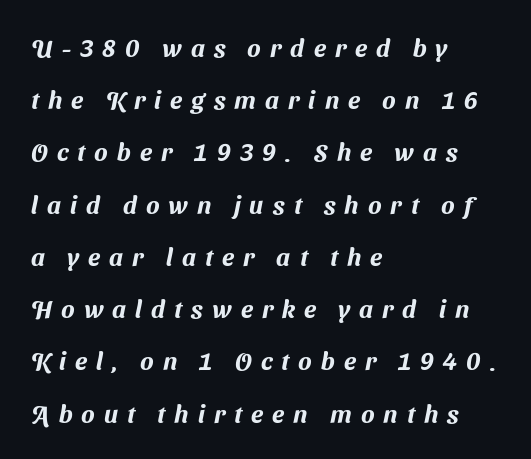
Q: Is the text underlined? A: No.
Q: How is the paragraph aligned? A: Left-aligned.
Q: Is the spacing between letters normal or unusually wide? A: Unusually wide.
Q: Is the spacing between lines tight, normal or loose? A: Loose.
